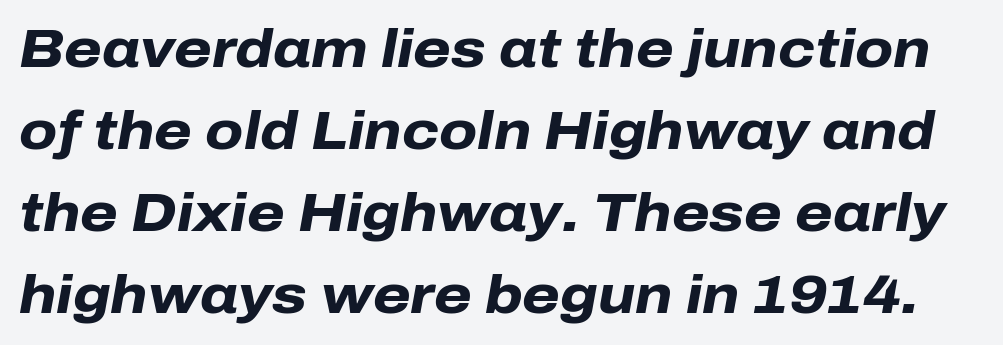
Q: Is the text bold? A: Yes.
Q: Is the text italic (slanted)? A: Yes, it leans right by about 10 degrees.
Q: Is the text underlined? A: No.
Q: Is the spacing between letters normal or unusually wide? A: Normal.
Q: Is the spacing between lines tight, normal or loose? A: Normal.
Q: Width (condensed, normal, or wide)? A: Normal.
Q: Stroke contrast? A: Low.
Q: x-height? A: Medium.
Q: Monospaced? A: No.
